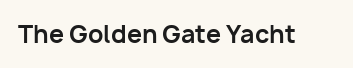
The image shows 24 px bold type, upright; set normal letter spacing, not underlined.
